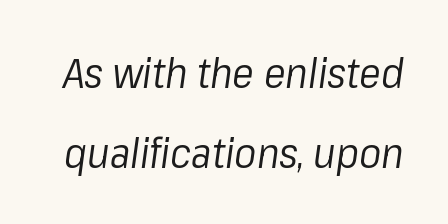
Q: Is the text bold? A: No.
Q: Is the text italic (slanted)? A: Yes, it leans right by about 8 degrees.
Q: Is the text underlined? A: No.
Q: Is the spacing between letters normal or unusually wide? A: Normal.
Q: Is the spacing between lines tight, normal or loose? A: Loose.
Q: Width (condensed, normal, or wide)? A: Normal.
Q: Stroke contrast? A: Low.
Q: x-height? A: Medium.
Q: Monospaced? A: No.
